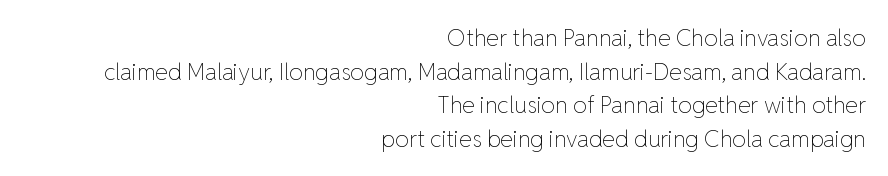
{"italic": "no", "bold": "no", "underline": "no", "align": "right", "line_spacing": "normal", "line_spacing_ratio": 1.46, "letter_spacing": "normal", "letter_spacing_em": 0.0, "glyph_px": 23}
